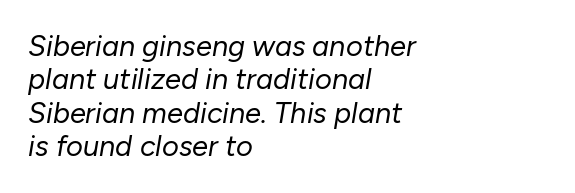
Q: Is the text bold? A: No.
Q: Is the text italic (slanted)? A: Yes, it leans right by about 10 degrees.
Q: Is the text underlined? A: No.
Q: How is the paragraph aligned? A: Left-aligned.
Q: Is the spacing between letters normal or unusually wide? A: Normal.
Q: Is the spacing between lines tight, normal or loose? A: Tight.
Q: Width (condensed, normal, or wide)? A: Normal.
Q: Stroke contrast? A: Low.
Q: x-height? A: Medium.
Q: Monospaced? A: No.
